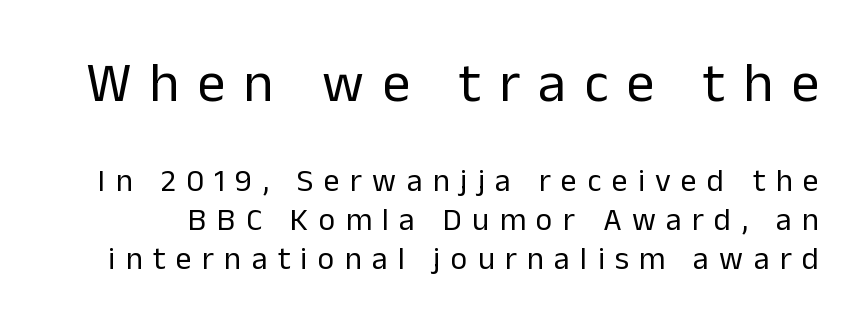
The font family rendered here belongs to the sans-serif group. Type without underlining. Look at the tracking — it's clearly loosened, letters drifting apart. Here the designer chose a conventional face with non-uniform glyph widths.
